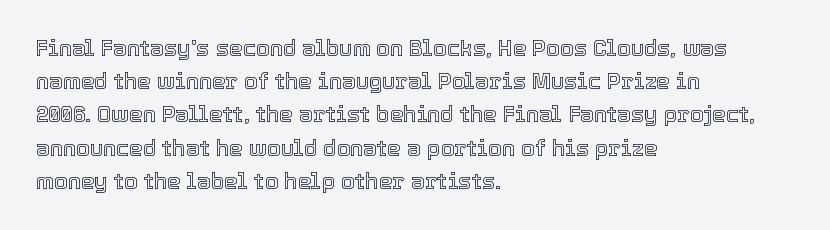
The image shows 22 px text type, upright; set left-aligned, normal line spacing (1.51x), normal letter spacing, not underlined.
